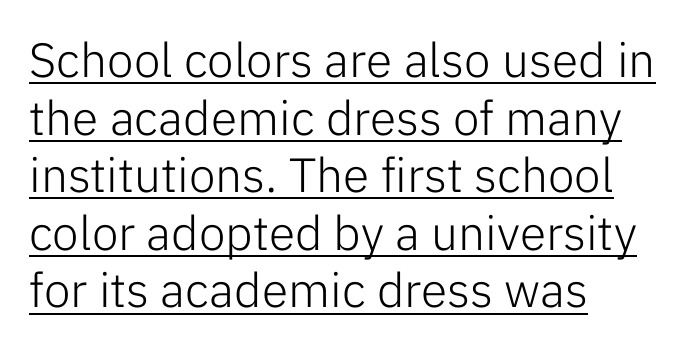
Does a line run under the words? Yes, clearly. The font's upright variant was chosen for this text. The line texture is even and compact thanks to regular tracking. This is sans-serif lettering, the kind often seen on screens and signage. Each letter keeps its own natural width here, so spacing adapts to shape.
